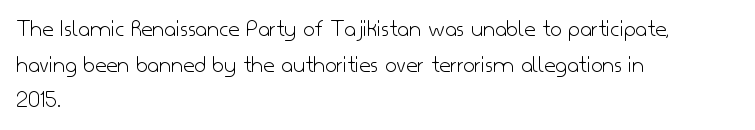
Q: Is the text bold? A: No.
Q: Is the text italic (slanted)? A: No, it is upright.
Q: Is the text underlined? A: No.
Q: How is the paragraph aligned? A: Left-aligned.
Q: Is the spacing between letters normal or unusually wide? A: Normal.
Q: Is the spacing between lines tight, normal or loose? A: Normal.
